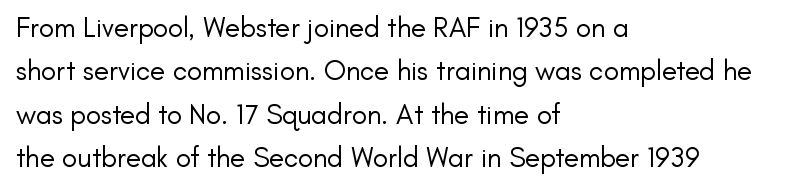
Q: Is the text bold? A: No.
Q: Is the text italic (slanted)? A: No, it is upright.
Q: Is the typeface a serif or a sans-serif typeface? A: Sans-serif.
Q: Is the text underlined? A: No.
Q: How is the paragraph aligned? A: Left-aligned.
Q: Is the spacing between letters normal or unusually wide? A: Normal.
Q: Is the spacing between lines tight, normal or loose? A: Normal.
Q: Width (condensed, normal, or wide)? A: Normal.
Q: Stroke contrast? A: Low.
Q: x-height? A: Small.
Q: Monospaced? A: No.
